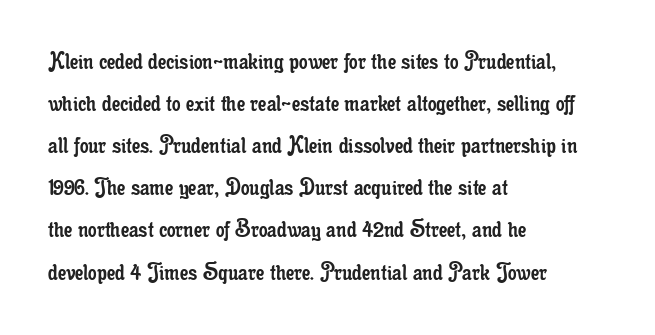
The image shows 27 px text type, upright; set left-aligned, normal line spacing (1.56x), normal letter spacing, not underlined.
